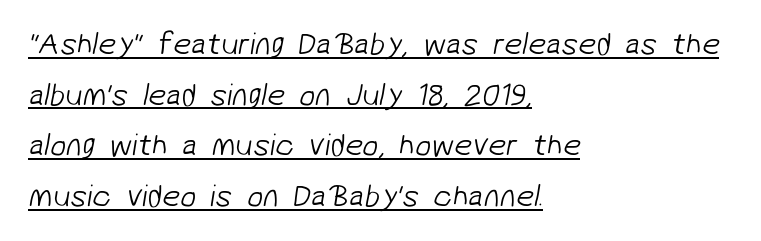
The image shows 32 px light sans-serif type; set left-aligned, normal line spacing (1.58x), normal letter spacing, underlined; low stroke contrast and a medium x-height.
